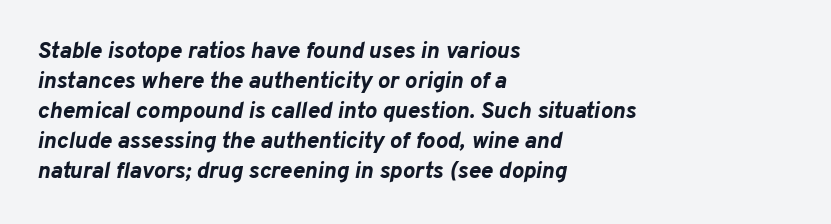
Q: Is the text bold? A: Yes.
Q: Is the text italic (slanted)? A: Yes, it leans right by about 10 degrees.
Q: Is the text underlined? A: No.
Q: How is the paragraph aligned? A: Left-aligned.
Q: Is the spacing between letters normal or unusually wide? A: Normal.
Q: Is the spacing between lines tight, normal or loose? A: Normal.
